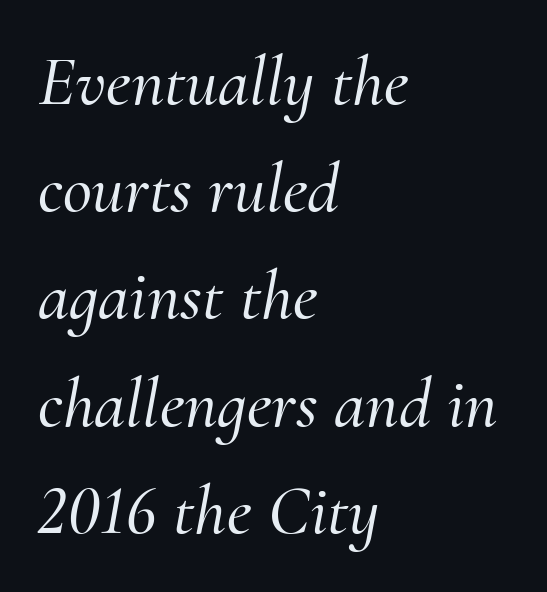
Glance below the letters and you will spot only blank space. Horizontal alignment here is leftward, the default for most running prose. Typographically, this falls in the serif category. This is oblique type, the kind used for emphasis or titles.
